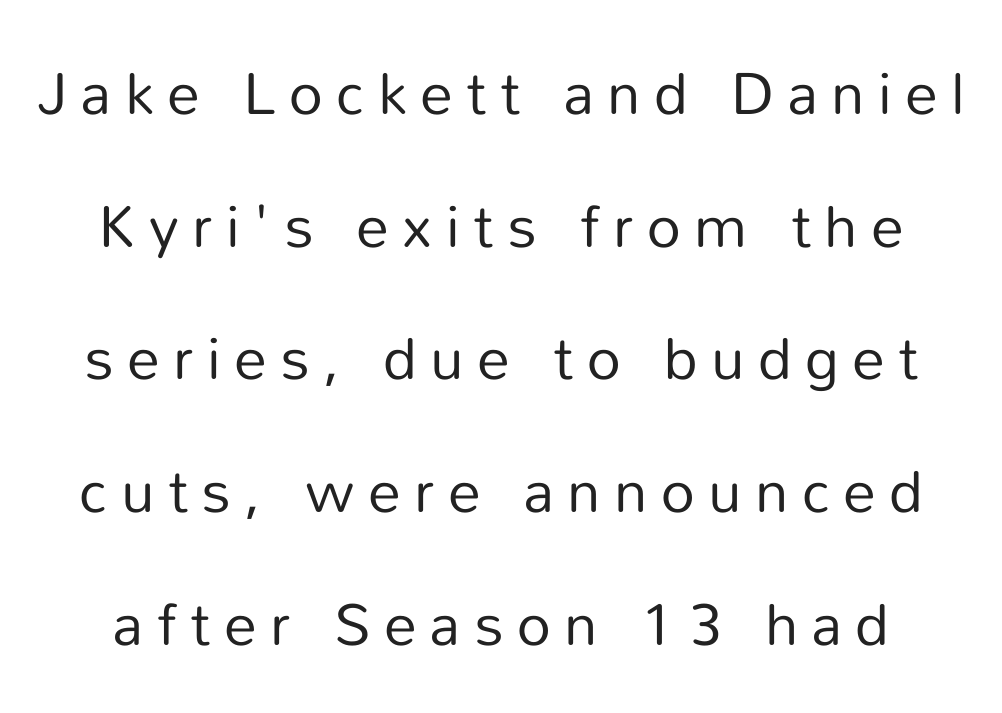
The axis of the letterforms is exactly vertical. Note: no serifs on the glyphs. A bare baseline throughout the passage. Spacing between characters has been opened up far beyond the box default. Honestly, the rows look like they've been pulled way apart.
